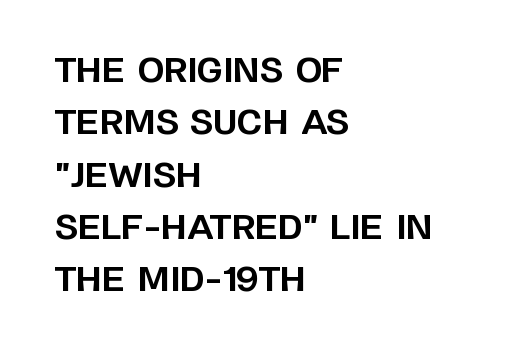
The image shows 34 px bold sans-serif type, upright; set left-aligned, normal line spacing (1.54x), normal letter spacing, not underlined; low stroke contrast and a large x-height.
